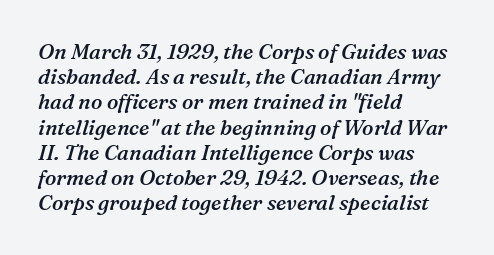
Q: Is the text bold? A: Semi-bold.
Q: Is the text italic (slanted)? A: Yes, it leans right by about 16 degrees.
Q: Is the text underlined? A: No.
Q: How is the paragraph aligned? A: Left-aligned.
Q: Is the spacing between letters normal or unusually wide? A: Normal.
